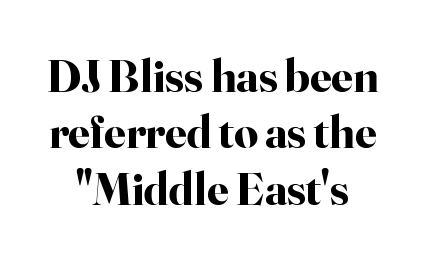
The image shows 47 px bold serif type, upright; set centered, line spacing 1.2x, normal letter spacing, not underlined; high stroke contrast and a small x-height.
